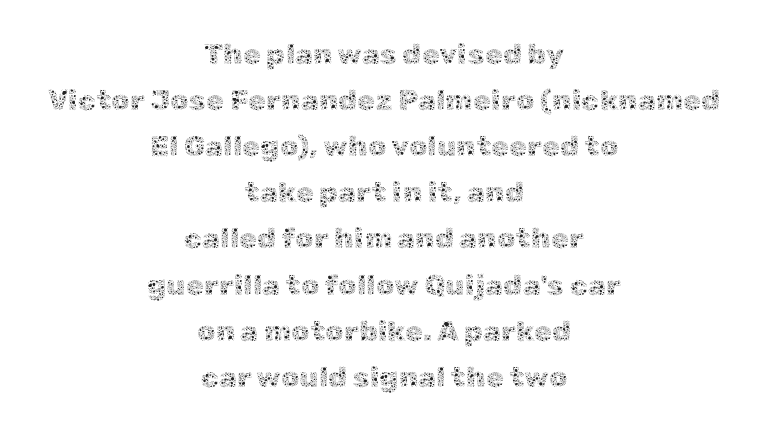
{"italic": "no", "bold": "no", "weight": "thin", "width": "normal", "x_height": "medium", "monospaced": "no", "underline": "no", "align": "center", "line_spacing": "normal", "line_spacing_ratio": 1.59, "letter_spacing": "normal", "letter_spacing_em": 0.0, "glyph_px": 29}
